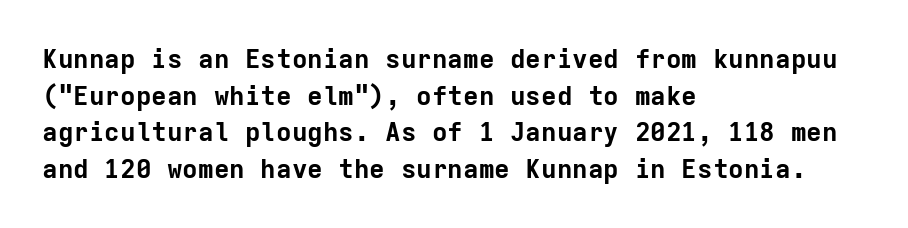
Caption: multi-line text, flush left, ragged right. Look at the tracking — it's just the regular setting, nothing added. Upright lettering throughout. The passage shown is emphatically bold. The passage shown is not underscored anywhere.
